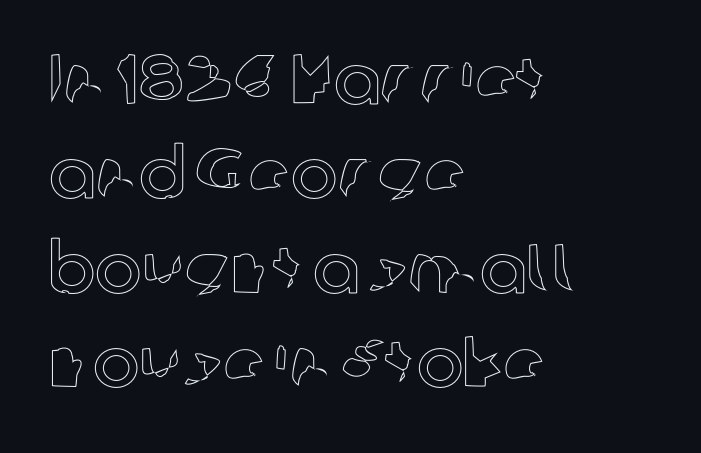
The image shows 70 px text type, upright; set left-aligned, normal line spacing (1.35x), normal letter spacing, not underlined; a medium x-height.
